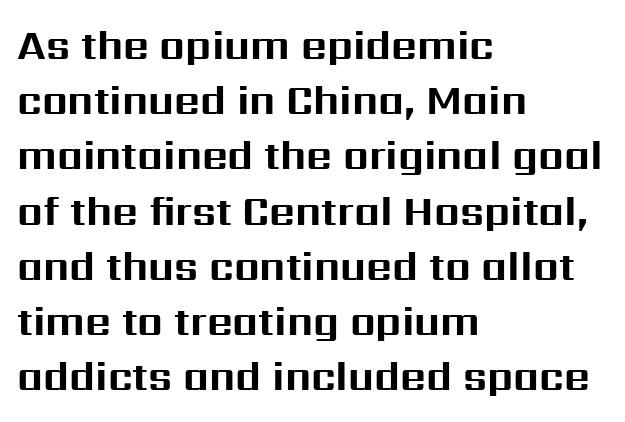
Upright lettering throughout. The rendering shows plain stroke endings on the letterforms — a sans-serif design. The rendering uses a moderate line-height, typical for paragraphs. Inter-character spacing is left at the font's built-in metrics. Every letter is thick-stroked: bold, no question.
